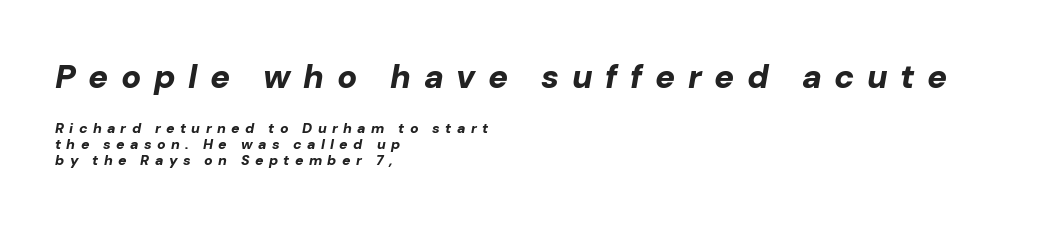
{"italic": "yes", "lean": "right", "slant_degrees": 10, "bold": "yes", "weight": "bold", "width": "normal", "stroke_contrast": "low", "x_height": "medium", "monospaced": "no", "underline": "no", "align": "left", "line_spacing": "tight", "line_spacing_ratio": 1.14, "letter_spacing": "wide", "letter_spacing_em": 0.38, "larger_block": "first", "size_ratio": 2.36, "glyph_px": 33}
